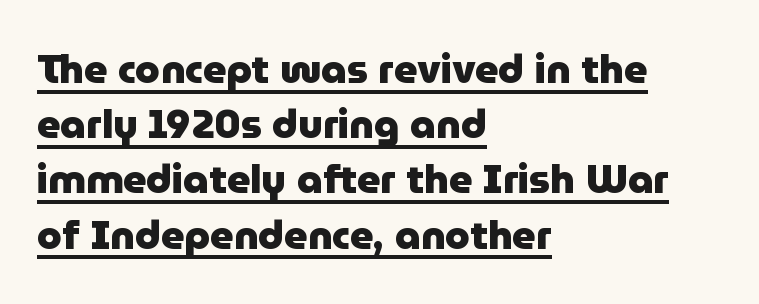
Q: Is the text bold? A: Yes.
Q: Is the text italic (slanted)? A: No, it is upright.
Q: Is the typeface a serif or a sans-serif typeface? A: Sans-serif.
Q: Is the text underlined? A: Yes.
Q: How is the paragraph aligned? A: Left-aligned.
Q: Is the spacing between letters normal or unusually wide? A: Normal.
Q: Is the spacing between lines tight, normal or loose? A: Normal.
Q: Width (condensed, normal, or wide)? A: Normal.
Q: Stroke contrast? A: Low.
Q: x-height? A: Medium.
Q: Monospaced? A: No.
